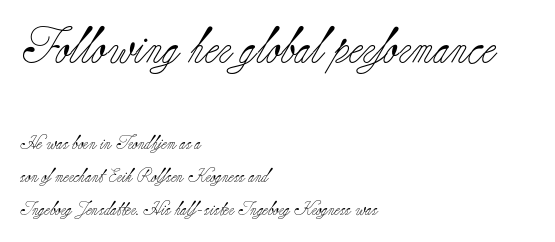
Lines of text with bare space underneath. The block of text is sparse from top to bottom, with ample space between rows. Vertical stems look standard width or narrower in stroke.
